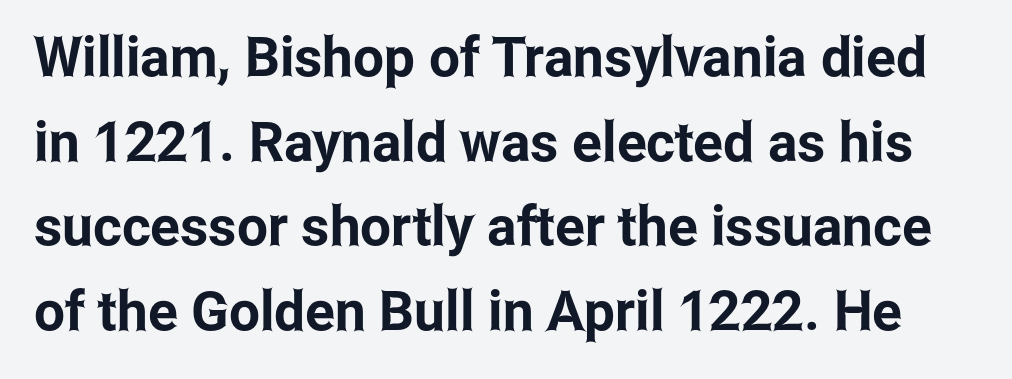
{"serif": "no", "italic": "no", "width": "condensed", "stroke_contrast": "low", "x_height": "medium", "monospaced": "no", "underline": "no", "line_spacing": "normal", "line_spacing_ratio": 1.54, "letter_spacing": "normal", "letter_spacing_em": 0.0, "glyph_px": 55}
